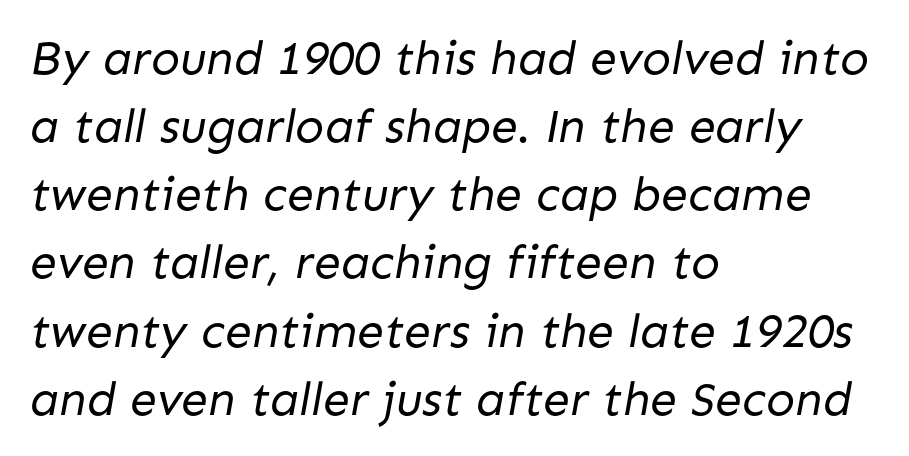
Horizontally, the lines are justified to the leading edge only. The rendering keeps characters at their native spacing. Heaviness? Minimal to ordinary, like unemphasized prose. Descenders hang freely into open space. Stroke terminals: plain, sans-serif.
